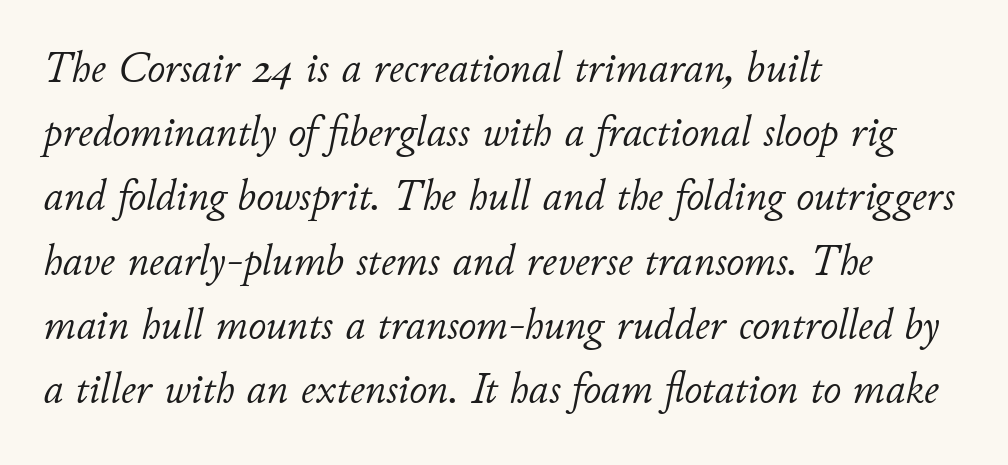
The image shows 44 px light type, italic (leaning right); set left-aligned, normal line spacing (1.46x), normal letter spacing, not underlined; low stroke contrast and a small x-height.
